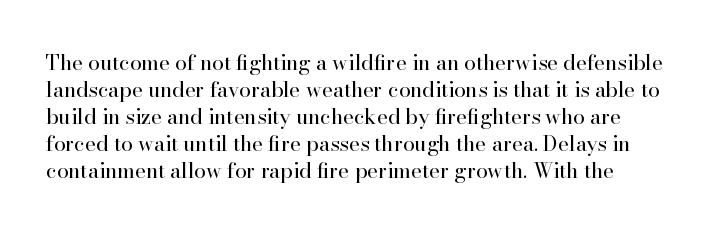
The image shows 21 px text type, upright; set left-aligned, normal line spacing (1.29x), normal letter spacing, not underlined.
